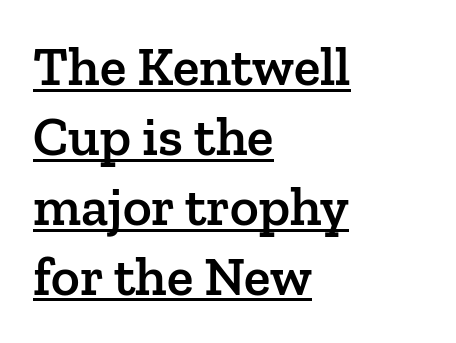
The image shows 55 px semibold serif type, upright; set left-aligned, normal line spacing (1.27x), normal letter spacing, underlined; low stroke contrast and a medium x-height.
